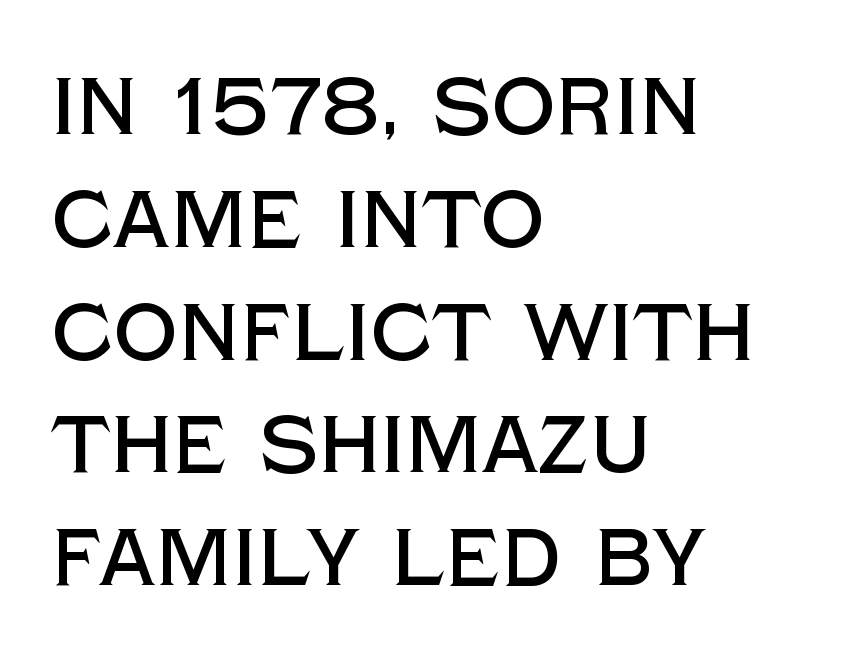
Each letter keeps its own natural width here, so spacing adapts to shape. Does the leading feel generous? No, just average. Notice how the passage keeps a crisp vertical edge on the left only. I'd call this a sans setting — the letters go barefoot.
